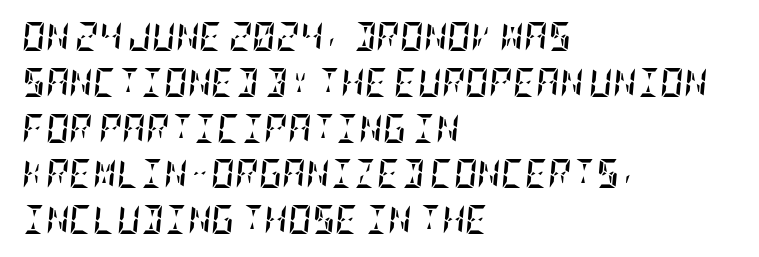
This rendering features lettering with no underline. Each word holds together tightly as a unit, with standard inter-letter gaps. If you measured baseline to baseline, you'd find a middling distance. The font's italic variant was chosen for this text. Look at the stroke-to-counter ratio: heavy, a bold. Where is the straight margin? On the left.
